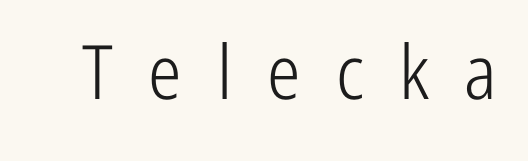
The image shows 75 px light, condensed sans-serif type, upright; set unusually wide letter spacing (+0.47 em), not underlined; low stroke contrast and a medium x-height.
